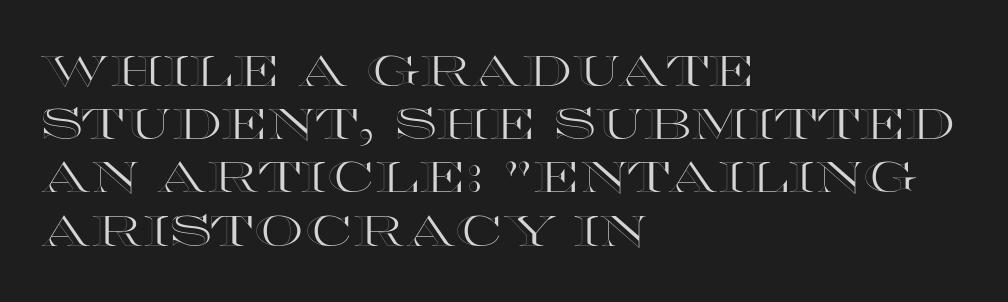
{"italic": "no", "width": "wide", "x_height": "large", "monospaced": "no", "underline": "no", "align": "left", "line_spacing_ratio": 1.21, "letter_spacing": "normal", "letter_spacing_em": 0.0, "glyph_px": 44}
